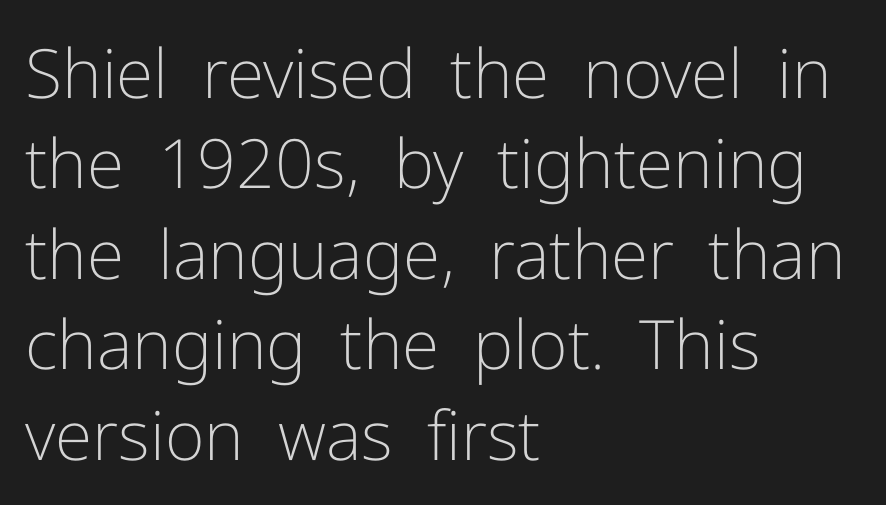
These lines are set flush left with a ragged right edge. Glance below the letters and you will spot only blank space. How are the letters spaced? Ordinarily, with no added tracking. The vertical gap from one line to the next is medium. The axis of the letterforms is exactly vertical. Note: no serifs on the glyphs.
